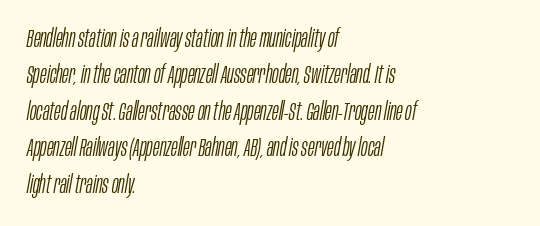
The image shows 25 px text type, italic (leaning right); set left-aligned, normal line spacing (1.46x), normal letter spacing, not underlined.
